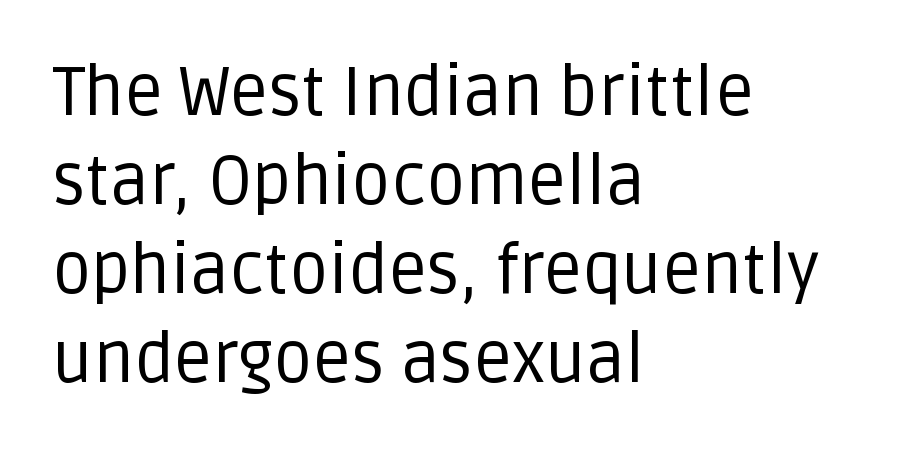
The image shows 68 px regular-weight sans-serif type, upright; set left-aligned, normal line spacing (1.31x), normal letter spacing, not underlined; low stroke contrast and a large x-height.
